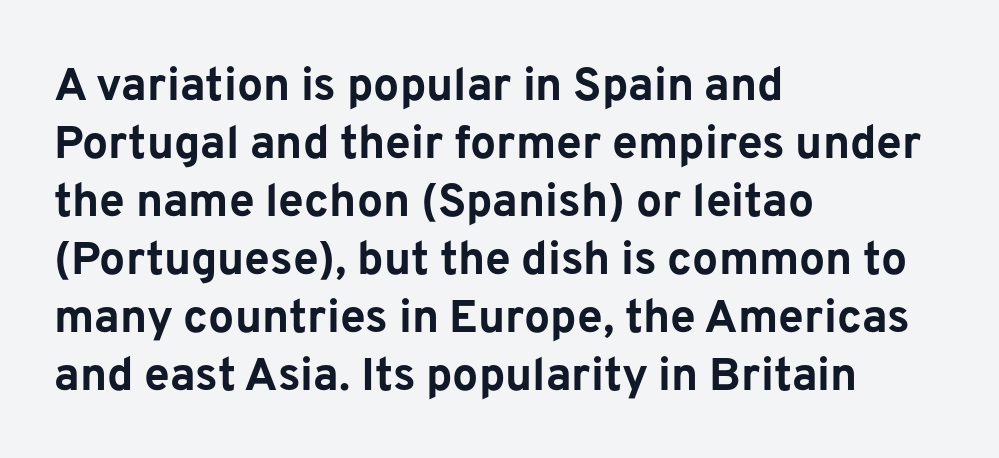
{"serif": "no", "italic": "no", "bold": "yes", "weight": "bold", "width": "normal", "stroke_contrast": "low", "x_height": "medium", "monospaced": "no", "underline": "no", "align": "left", "line_spacing": "normal", "line_spacing_ratio": 1.26, "letter_spacing": "normal", "letter_spacing_em": 0.0, "glyph_px": 46}
